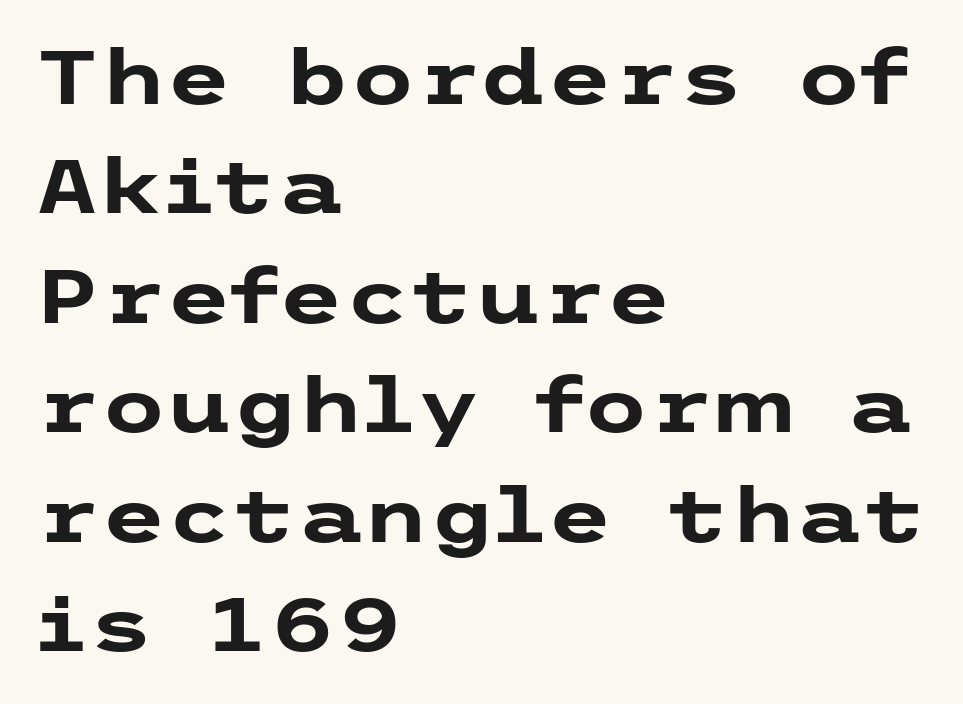
No feet cap the strokes, marking this as sans-serif type. Inter-character spacing is left at the font's built-in metrics. Compared with a centered layout, this one pins lines to the left instead. Italic: no, the glyphs are upright roman.
